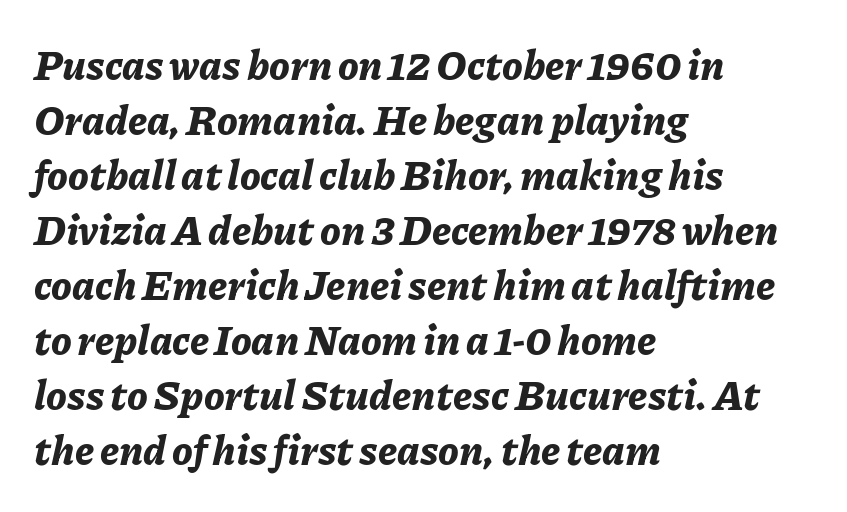
{"italic": "yes", "lean": "right", "slant_degrees": 11, "bold": "yes", "weight": "bold", "width": "normal", "stroke_contrast": "low", "x_height": "medium", "monospaced": "no", "underline": "no", "align": "left", "line_spacing": "normal", "line_spacing_ratio": 1.34, "letter_spacing": "normal", "letter_spacing_em": 0.0, "glyph_px": 41}
